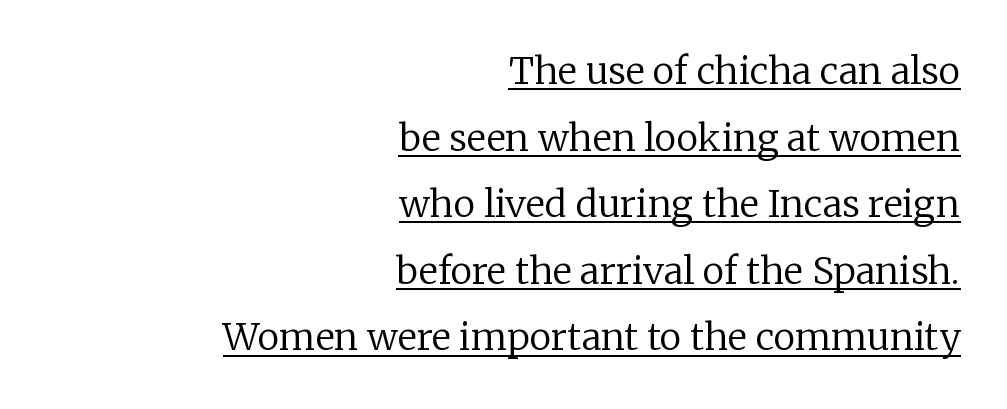
Q: Is the text bold? A: No.
Q: Is the text italic (slanted)? A: No, it is upright.
Q: Is the typeface a serif or a sans-serif typeface? A: Serif.
Q: Is the text underlined? A: Yes.
Q: How is the paragraph aligned? A: Right-aligned.
Q: Is the spacing between letters normal or unusually wide? A: Normal.
Q: Width (condensed, normal, or wide)? A: Normal.
Q: Stroke contrast? A: Low.
Q: x-height? A: Medium.
Q: Monospaced? A: No.
